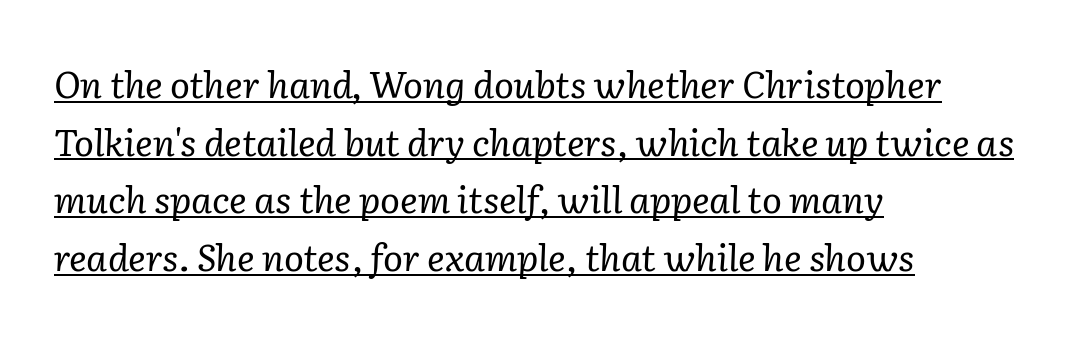
The image shows 37 px regular-weight serif type, italic (leaning right); set left-aligned, normal line spacing (1.56x), normal letter spacing, underlined; low stroke contrast and a medium x-height.
